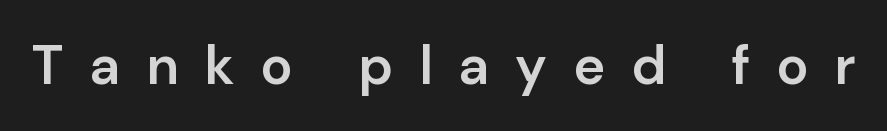
Bare-footed words on every line. Tracking value appears strongly positive — letters spread wide. Posture: upright roman. A sans-serif font was chosen for this passage. Is the type bold? Partly — it's a semibold, heavier than regular but not fully bold. The face used here is proportionally spaced, like ordinary book or web type.
